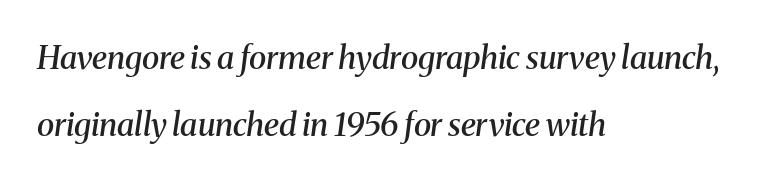
Q: Is the text bold? A: Semi-bold.
Q: Is the text italic (slanted)? A: Yes, it leans right by about 8 degrees.
Q: Is the typeface a serif or a sans-serif typeface? A: Serif.
Q: Is the text underlined? A: No.
Q: How is the paragraph aligned? A: Left-aligned.
Q: Is the spacing between letters normal or unusually wide? A: Normal.
Q: Is the spacing between lines tight, normal or loose? A: Loose.
Q: Width (condensed, normal, or wide)? A: Normal.
Q: Stroke contrast? A: Medium.
Q: x-height? A: Medium.
Q: Monospaced? A: No.
